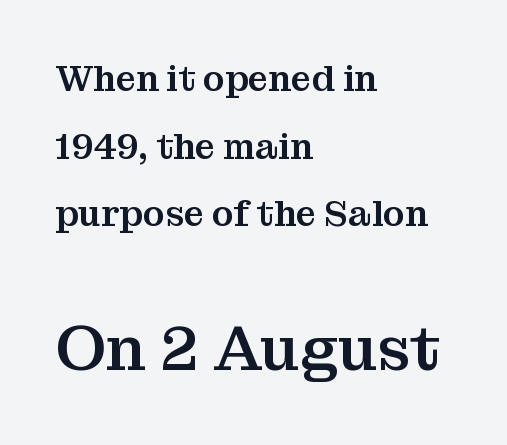
The image shows 63 px serif type, upright; set left-aligned, line spacing 1.88x, normal letter spacing, not underlined; the second (bottom) block is 1.75x larger; medium stroke contrast and a medium x-height.
